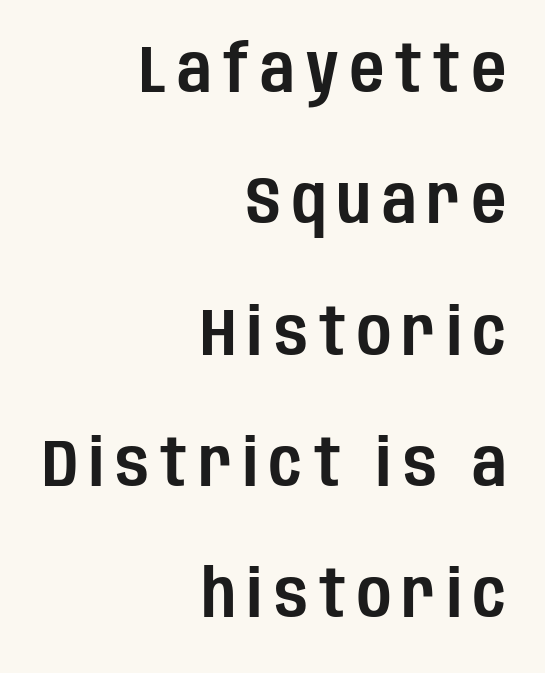
The image shows 66 px condensed sans-serif type, upright; set right-aligned, loose line spacing (1.99x), not underlined; low stroke contrast and a large x-height.
